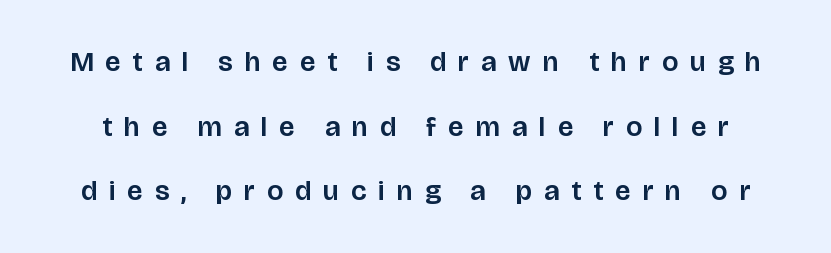
Q: Is the text italic (slanted)? A: No, it is upright.
Q: Is the typeface a serif or a sans-serif typeface? A: Sans-serif.
Q: Is the text underlined? A: No.
Q: Is the spacing between letters normal or unusually wide? A: Unusually wide.
Q: Is the spacing between lines tight, normal or loose? A: Loose.
Q: Width (condensed, normal, or wide)? A: Normal.
Q: Stroke contrast? A: Low.
Q: x-height? A: Large.
Q: Monospaced? A: No.
